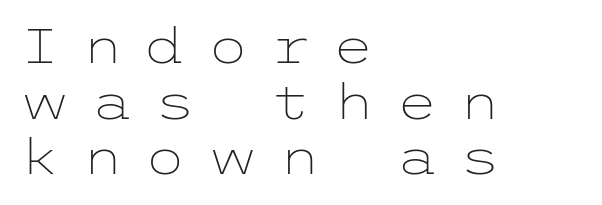
The letters stand upright; this is a roman face. Anything drawn beneath the words? Only blank space. Observe the wide spacing: letters keep a clear distance from each other. The glyphs in this specimen are sans serif.
